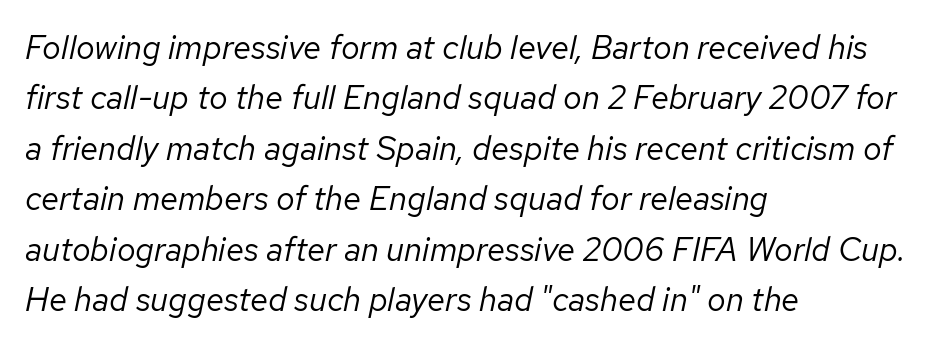
The image shows 33 px regular-weight type, italic (leaning right); set left-aligned, normal line spacing (1.53x), normal letter spacing, not underlined; low stroke contrast and a medium x-height.
